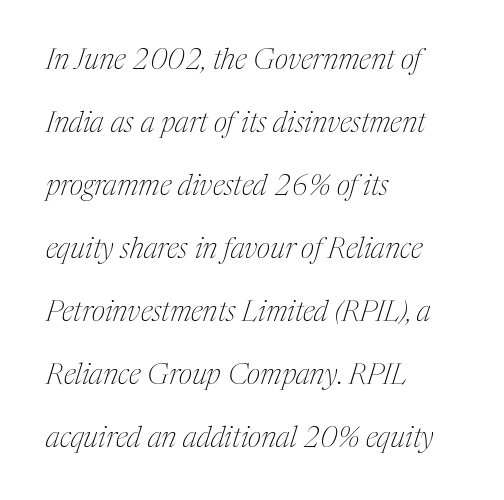
{"serif": "yes", "italic": "yes", "lean": "right", "slant_degrees": 17, "bold": "no", "weight": "thin", "width": "condensed", "stroke_contrast": "medium", "x_height": "medium", "monospaced": "no", "underline": "no", "align": "left", "line_spacing": "loose", "line_spacing_ratio": 2.17, "letter_spacing": "normal", "letter_spacing_em": 0.0, "glyph_px": 29}
